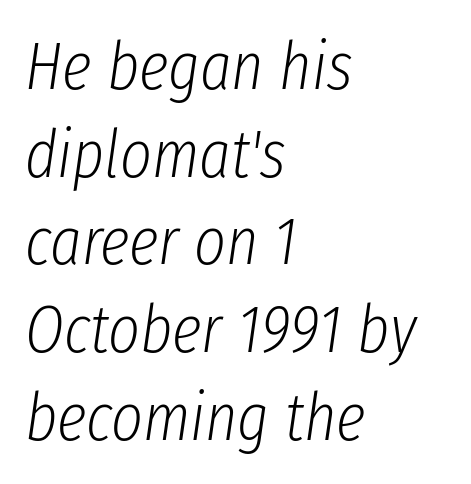
Q: Is the text bold? A: No.
Q: Is the text italic (slanted)? A: Yes, it leans right by about 8 degrees.
Q: Is the text underlined? A: No.
Q: How is the paragraph aligned? A: Left-aligned.
Q: Is the spacing between letters normal or unusually wide? A: Normal.
Q: Is the spacing between lines tight, normal or loose? A: Normal.
Q: Width (condensed, normal, or wide)? A: Condensed.
Q: Stroke contrast? A: Low.
Q: x-height? A: Medium.
Q: Monospaced? A: No.
